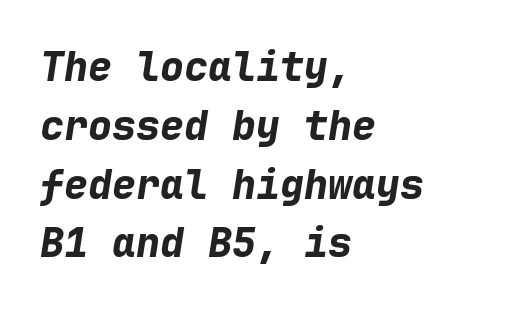
Q: Is the text bold? A: Yes.
Q: Is the text italic (slanted)? A: Yes, it leans right by about 9 degrees.
Q: Is the text underlined? A: No.
Q: How is the paragraph aligned? A: Left-aligned.
Q: Is the spacing between letters normal or unusually wide? A: Normal.
Q: Is the spacing between lines tight, normal or loose? A: Normal.
Q: Width (condensed, normal, or wide)? A: Normal.
Q: Stroke contrast? A: Low.
Q: x-height? A: Medium.
Q: Monospaced? A: Yes.
